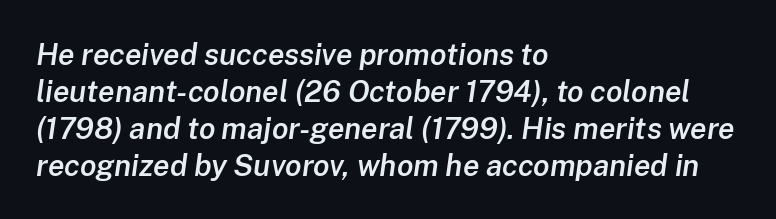
The image shows 30 px semibold type, italic (leaning right); set left-aligned, line spacing 1.23x, normal letter spacing, not underlined; low stroke contrast and a medium x-height.
